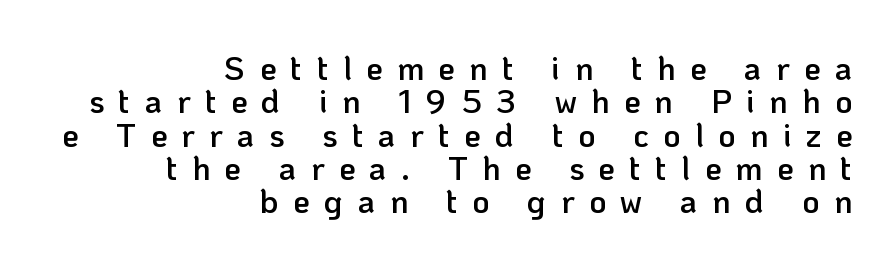
{"serif": "no", "italic": "no", "bold": "semi", "weight": "semibold", "width": "normal", "stroke_contrast": "low", "x_height": "medium", "monospaced": "no", "underline": "no", "align": "right", "line_spacing": "tight", "line_spacing_ratio": 1.01, "letter_spacing": "wide", "letter_spacing_em": 0.44, "glyph_px": 33}
